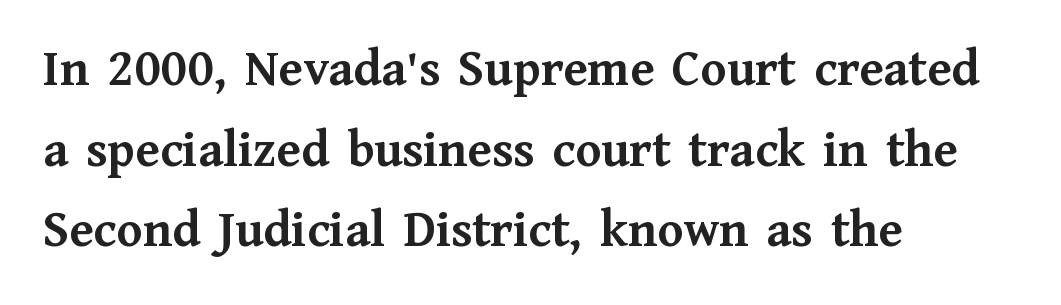
Q: Is the text bold? A: Yes.
Q: Is the text italic (slanted)? A: No, it is upright.
Q: Is the typeface a serif or a sans-serif typeface? A: Serif.
Q: Is the text underlined? A: No.
Q: How is the paragraph aligned? A: Left-aligned.
Q: Is the spacing between letters normal or unusually wide? A: Normal.
Q: Is the spacing between lines tight, normal or loose? A: Normal.
Q: Width (condensed, normal, or wide)? A: Normal.
Q: Stroke contrast? A: Medium.
Q: x-height? A: Medium.
Q: Monospaced? A: No.
